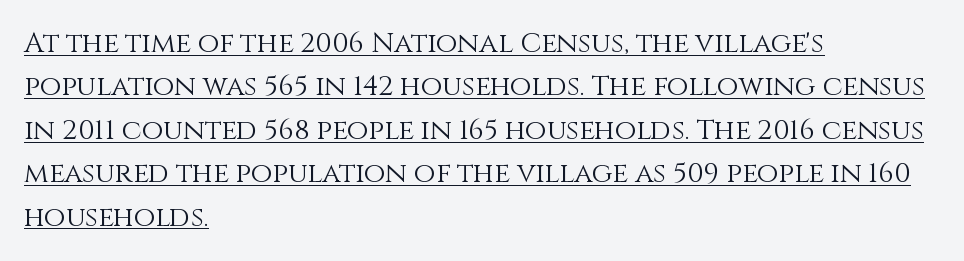
Letter spacing: default. This sample is left-justified, so line endings fall wherever the words run out. The weight tops out at a normal text grade. Does the leading feel generous? No, just average. Notice how a bar underscores the lettering throughout.
